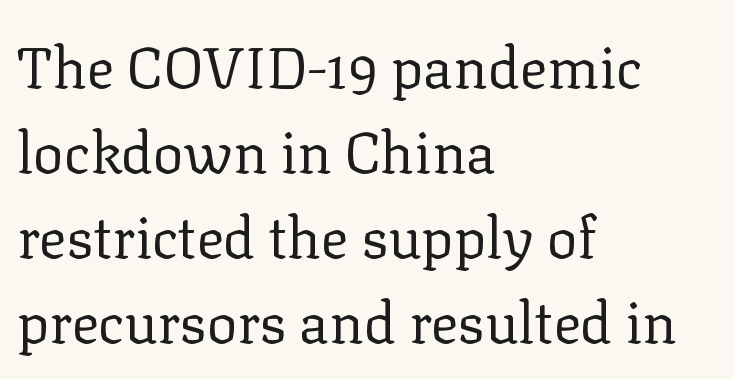
The image shows 57 px regular-weight serif type, upright; set left-aligned, normal line spacing (1.49x), normal letter spacing, not underlined; low stroke contrast and a medium x-height.
